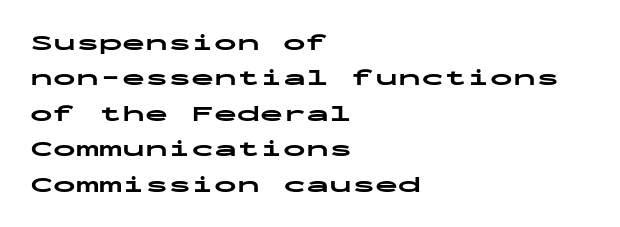
{"italic": "no", "bold": "yes", "underline": "no", "align": "left", "line_spacing": "normal", "line_spacing_ratio": 1.54, "letter_spacing": "normal", "letter_spacing_em": 0.0, "glyph_px": 23}
